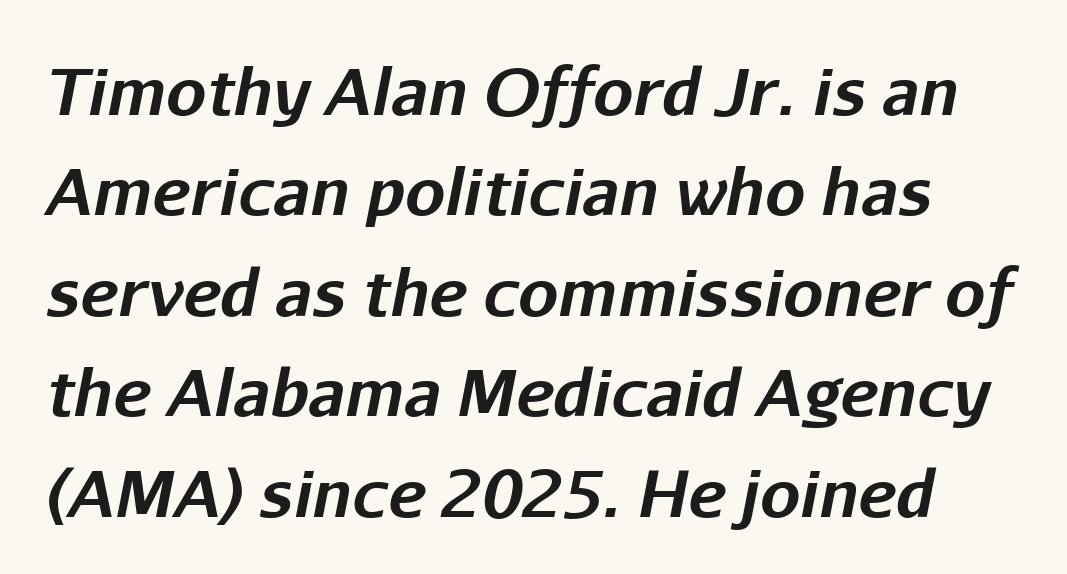
The image shows 64 px bold type, italic (leaning right); set normal line spacing (1.57x), normal letter spacing, not underlined; low stroke contrast and a medium x-height.
